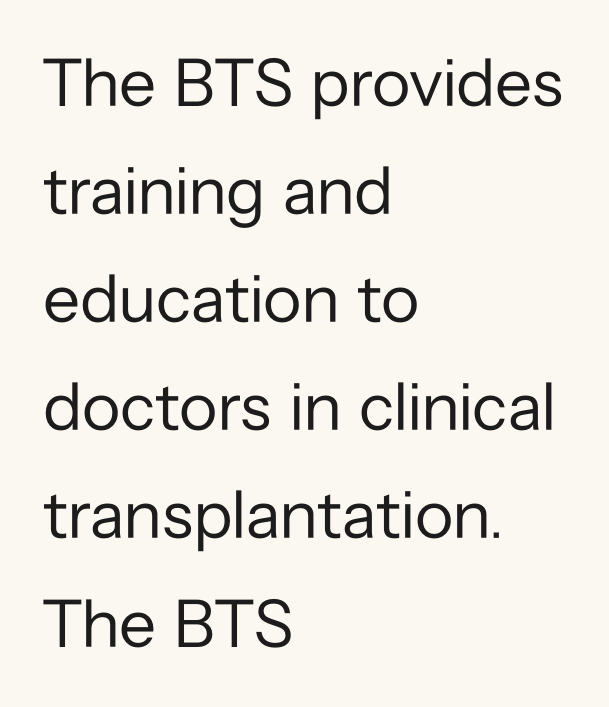
{"serif": "no", "italic": "no", "bold": "no", "weight": "regular", "width": "normal", "stroke_contrast": "low", "x_height": "medium", "monospaced": "no", "underline": "no", "align": "left", "line_spacing": "normal", "line_spacing_ratio": 1.59, "letter_spacing": "normal", "letter_spacing_em": 0.0, "glyph_px": 68}
